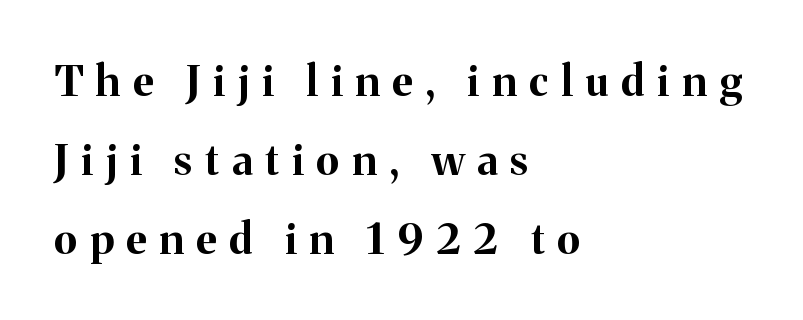
{"serif": "yes", "italic": "no", "bold": "yes", "weight": "bold", "width": "normal", "stroke_contrast": "medium", "x_height": "medium", "monospaced": "no", "underline": "no", "align": "left", "line_spacing_ratio": 1.88, "letter_spacing": "wide", "letter_spacing_em": 0.31, "glyph_px": 42}
